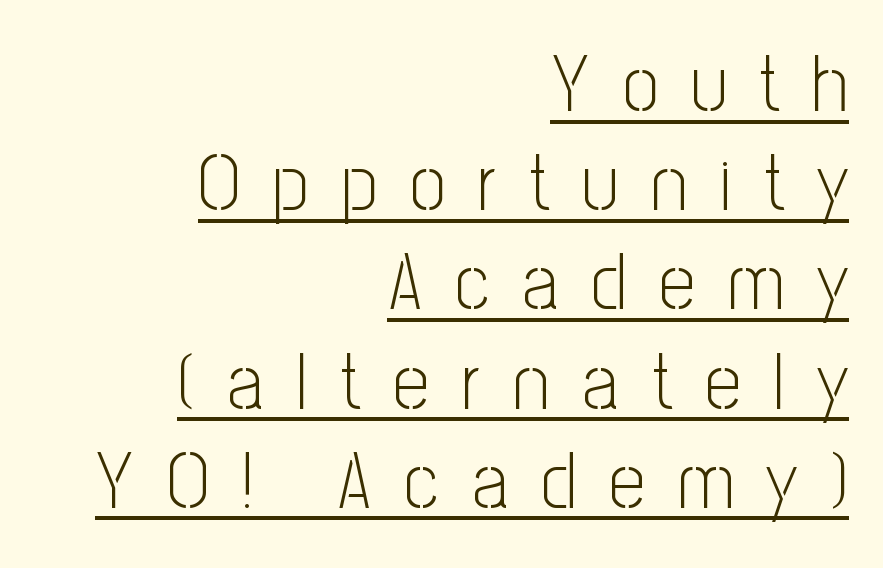
These lines stack with their right ends in a neat column. Do the characters align in a grid? No, the font is proportional. The typeface has the unassuming heft of standard copy or less. The sample's only ornament is a line tracing under the words.
